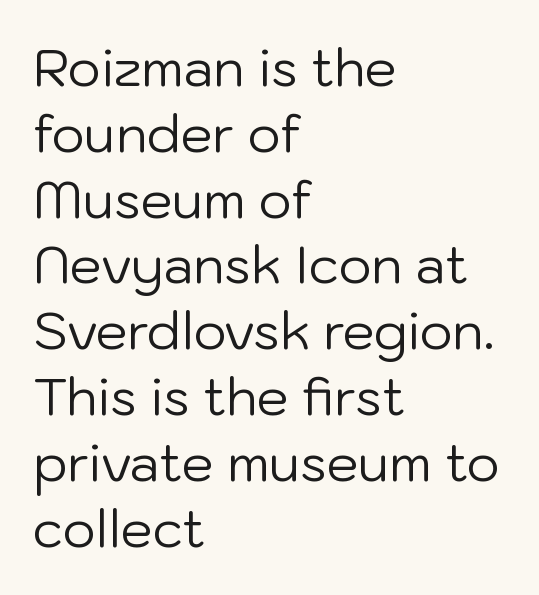
{"serif": "no", "italic": "no", "bold": "no", "weight": "regular", "width": "normal", "stroke_contrast": "low", "x_height": "medium", "monospaced": "no", "underline": "no", "align": "left", "line_spacing": "normal", "line_spacing_ratio": 1.29, "letter_spacing": "normal", "letter_spacing_em": 0.0, "glyph_px": 51}
